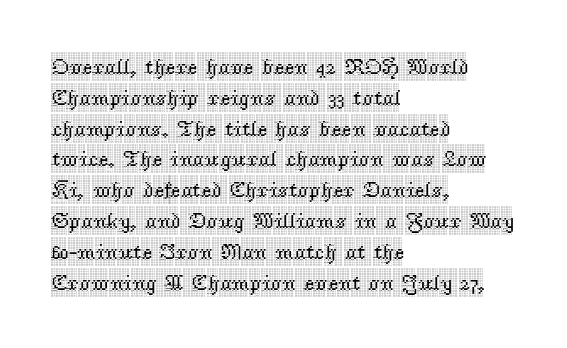
A classic flush-left, rag-right setting is used for this passage. Rendered with straight, roman letterforms. The rendering uses a moderate line-height, typical for paragraphs. In terms of letterspacing, this is plain default setting.
